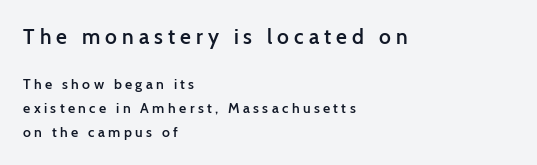
{"italic": "no", "bold": "semi", "underline": "no", "align": "left", "line_spacing": "normal", "line_spacing_ratio": 1.7, "letter_spacing": "wide", "letter_spacing_em": 0.24, "larger_block": "first", "size_ratio": 1.5, "glyph_px": 21}
